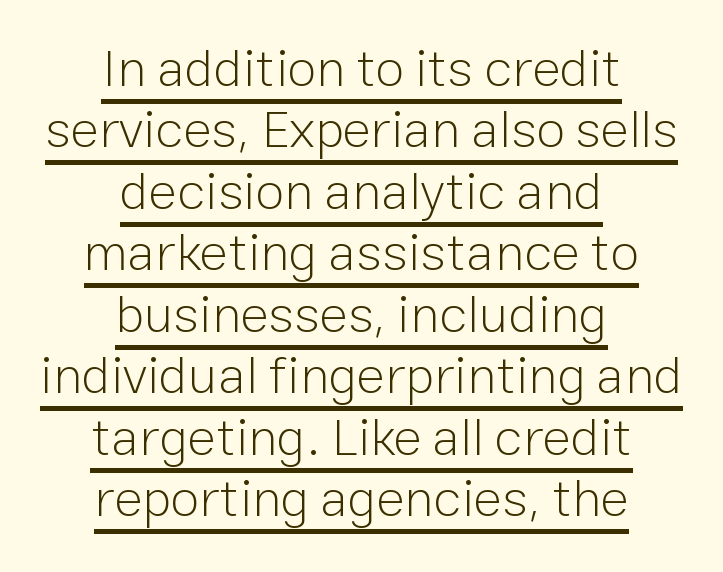
This is roman type, the default non-slanted kind. Grotesque or geometric, the face here clearly has no serifs. Looks like regular typesetting: each glyph gets only the width it needs. Caption: face not bold, strokes unweighted. Honestly, the letter spacing is just normal — you wouldn't notice it. The typesetter chose a symmetrical, centered arrangement here.
